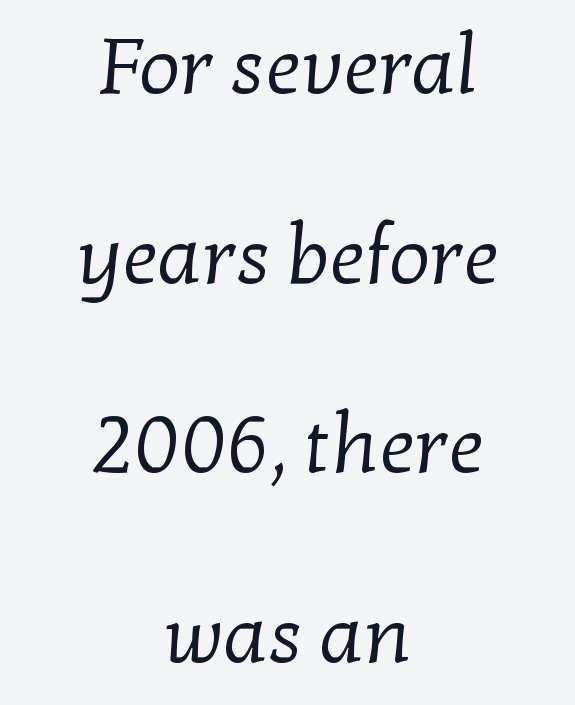
The passage shown is typeset with a serif family. No letter is thick-stroked: the sample isn't bold. Both edges are ragged and mirror each other, which tells us the setting is centered. How would I describe the line gaps? Wide and relaxed.
